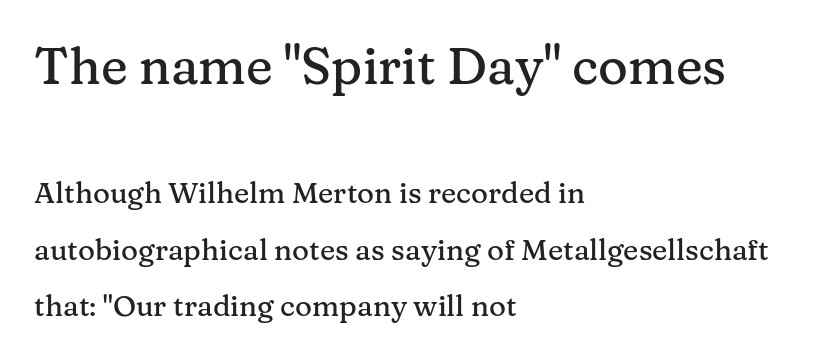
Q: Is the text italic (slanted)? A: No, it is upright.
Q: Is the typeface a serif or a sans-serif typeface? A: Serif.
Q: Is the text underlined? A: No.
Q: How is the paragraph aligned? A: Left-aligned.
Q: Is the spacing between letters normal or unusually wide? A: Normal.
Q: Is the spacing between lines tight, normal or loose? A: Loose.
Q: Which block of text is set in a larger size, the first (top) or the second (bottom)? A: The first (top) one.
Q: Width (condensed, normal, or wide)? A: Normal.
Q: Stroke contrast? A: Medium.
Q: x-height? A: Medium.
Q: Monospaced? A: No.
